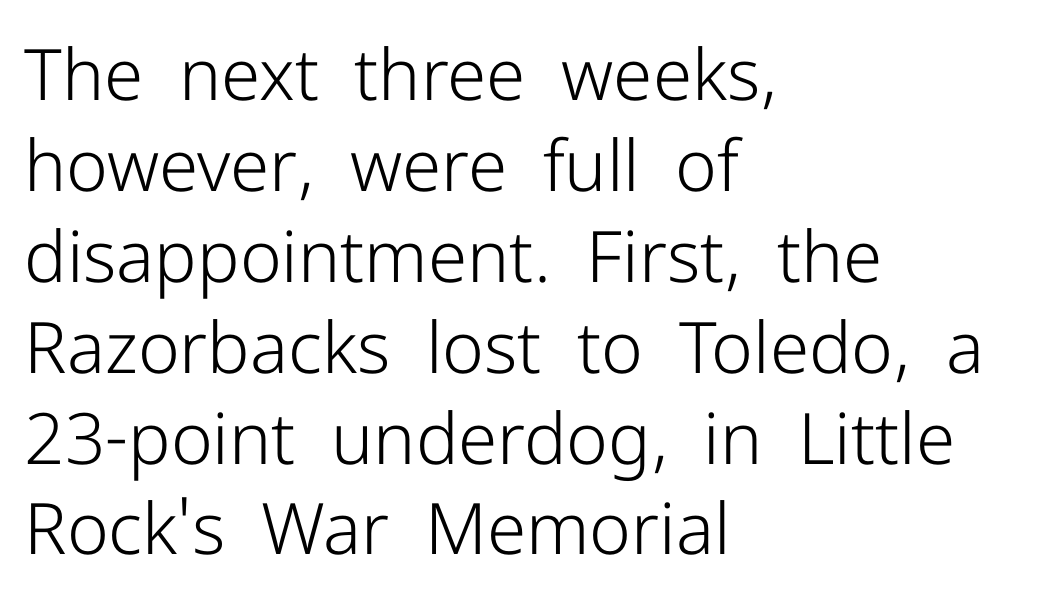
{"serif": "no", "italic": "no", "bold": "no", "weight": "light", "width": "normal", "stroke_contrast": "low", "x_height": "medium", "monospaced": "no", "underline": "no", "align": "left", "line_spacing": "normal", "line_spacing_ratio": 1.28, "letter_spacing": "normal", "letter_spacing_em": 0.0, "glyph_px": 71}
